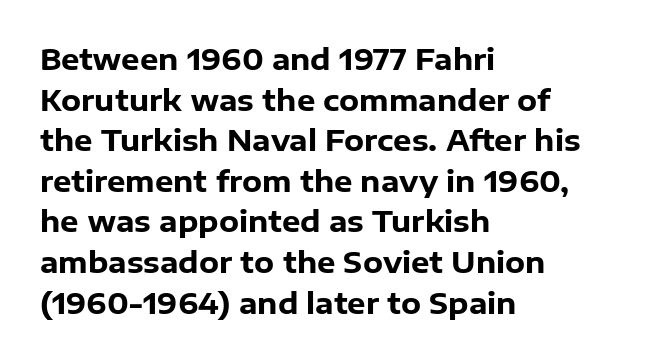
Compared with an ordinary text face, these strokes are far heavier — a full bold. Unlike a traditional serif, this face leaves its strokes unadorned. Each letter keeps its own natural width here, so spacing adapts to shape. These lines were composed using upright roman letters. The line texture is even and compact thanks to regular tracking.
